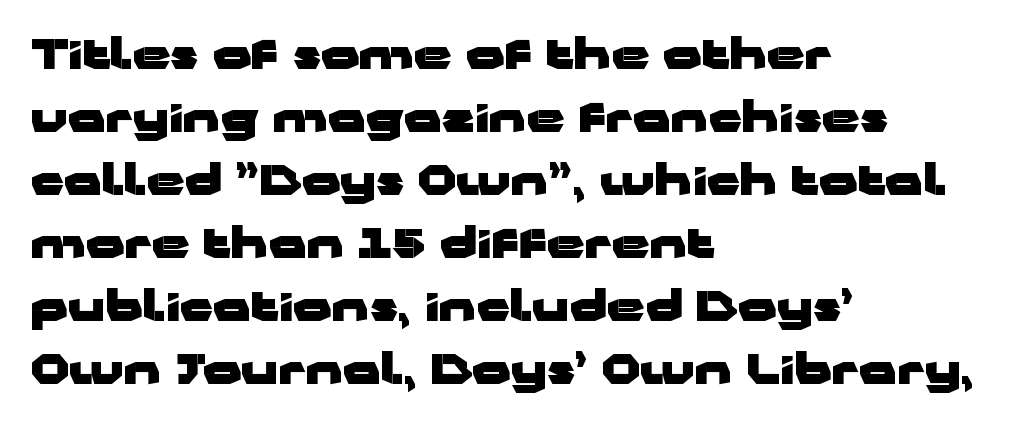
This sample uses an upright cut, with every glyph sitting square on the baseline. As a designer I'd log this as weight 700, bold. Observe the ordinary spacing: letters are neighbours, not strangers. Plain, unruled lines of type.
